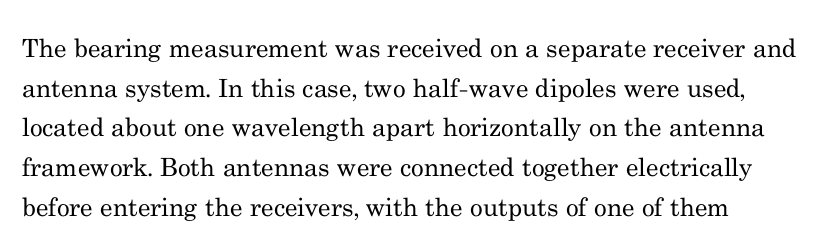
No italicization has been applied; the sample stays upright. Which margin do the lines hug? The left one — the right edge is uneven. Interline gaps are of average width in this sample. Descender tails drop into unmarked territory.
